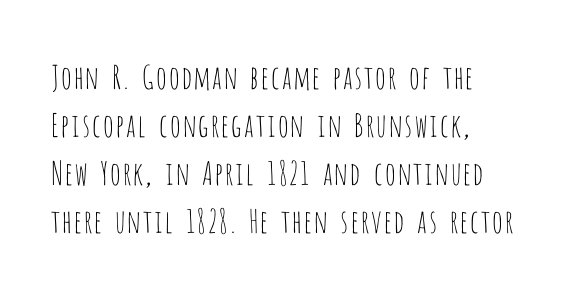
Q: Is the text bold? A: No.
Q: Is the text italic (slanted)? A: No, it is upright.
Q: Is the typeface a serif or a sans-serif typeface? A: Sans-serif.
Q: Is the text underlined? A: No.
Q: How is the paragraph aligned? A: Left-aligned.
Q: Is the spacing between letters normal or unusually wide? A: Normal.
Q: Is the spacing between lines tight, normal or loose? A: Normal.
Q: Width (condensed, normal, or wide)? A: Condensed.
Q: Stroke contrast? A: Low.
Q: x-height? A: Large.
Q: Monospaced? A: No.
